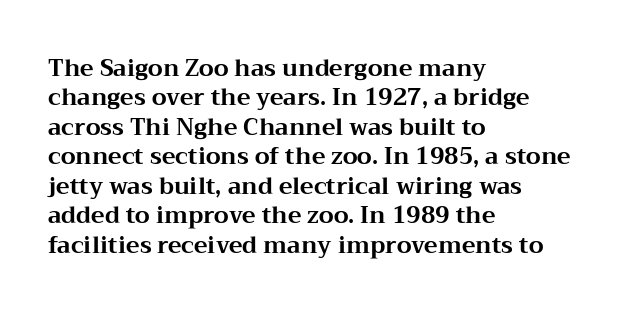
Q: Is the text bold? A: Yes.
Q: Is the text italic (slanted)? A: No, it is upright.
Q: Is the text underlined? A: No.
Q: How is the paragraph aligned? A: Left-aligned.
Q: Is the spacing between letters normal or unusually wide? A: Normal.
Q: Is the spacing between lines tight, normal or loose? A: Normal.
